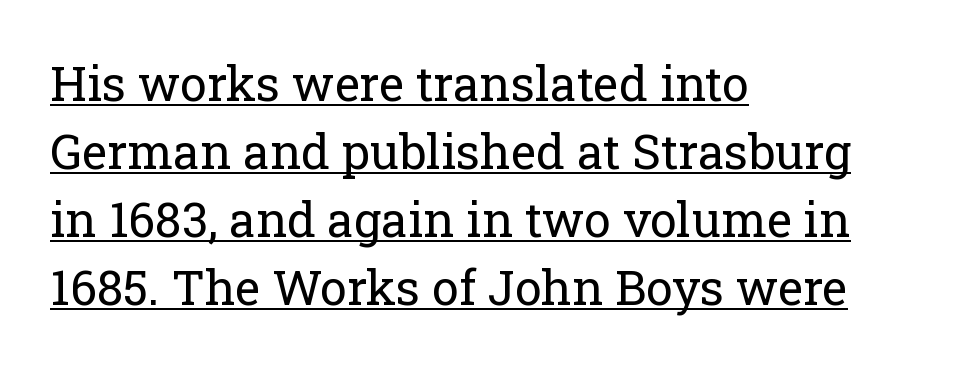
{"serif": "yes", "italic": "no", "bold": "no", "weight": "regular", "width": "normal", "stroke_contrast": "low", "x_height": "medium", "monospaced": "no", "underline": "yes", "align": "left", "line_spacing": "normal", "line_spacing_ratio": 1.42, "letter_spacing": "normal", "letter_spacing_em": 0.0, "glyph_px": 48}
